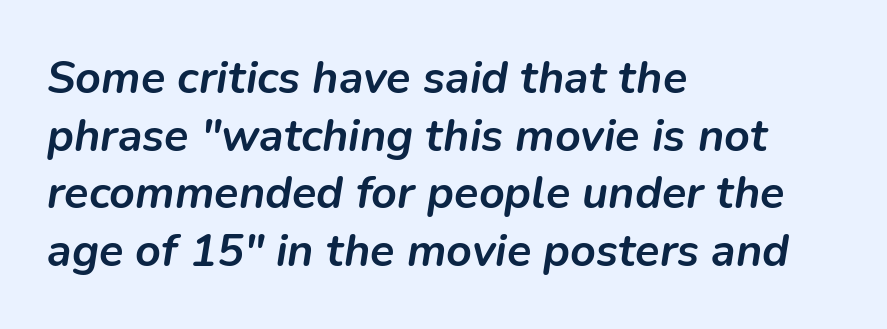
Q: Is the text bold? A: Yes.
Q: Is the text italic (slanted)? A: Yes, it leans right by about 9 degrees.
Q: Is the text underlined? A: No.
Q: How is the paragraph aligned? A: Left-aligned.
Q: Is the spacing between letters normal or unusually wide? A: Normal.
Q: Is the spacing between lines tight, normal or loose? A: Normal.
Q: Width (condensed, normal, or wide)? A: Normal.
Q: Stroke contrast? A: Low.
Q: x-height? A: Medium.
Q: Monospaced? A: No.
